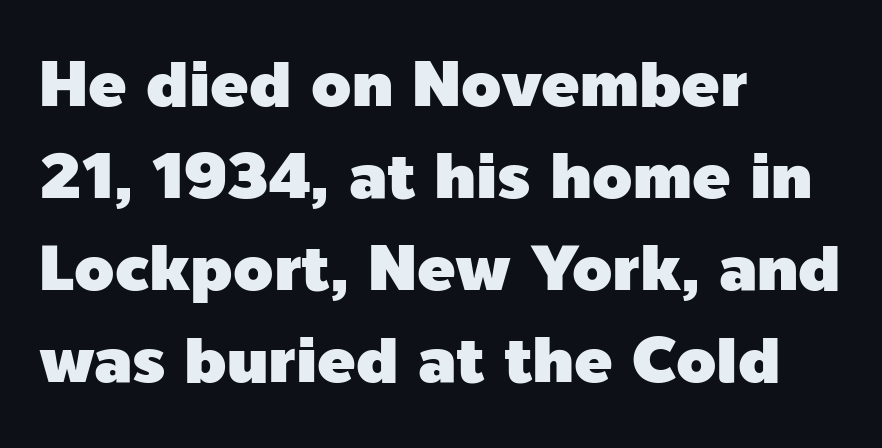
Q: Is the text italic (slanted)? A: No, it is upright.
Q: Is the typeface a serif or a sans-serif typeface? A: Sans-serif.
Q: Is the text underlined? A: No.
Q: How is the paragraph aligned? A: Left-aligned.
Q: Is the spacing between letters normal or unusually wide? A: Normal.
Q: Is the spacing between lines tight, normal or loose? A: Normal.
Q: Width (condensed, normal, or wide)? A: Normal.
Q: x-height? A: Medium.
Q: Monospaced? A: No.
